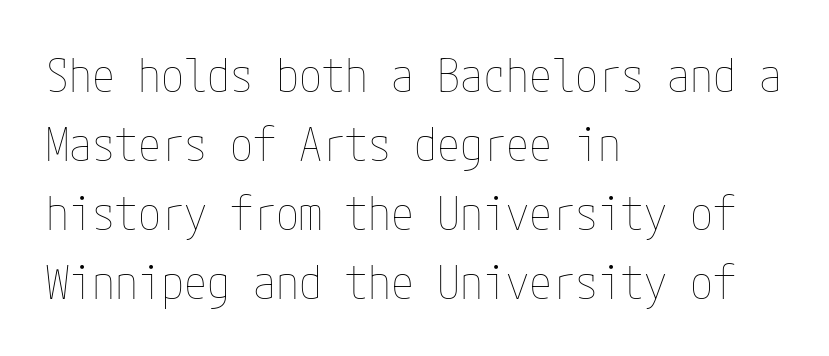
{"italic": "no", "bold": "no", "weight": "thin", "width": "condensed", "stroke_contrast": "low", "x_height": "medium", "underline": "no", "align": "left", "line_spacing": "normal", "line_spacing_ratio": 1.5, "letter_spacing": "normal", "letter_spacing_em": 0.0, "glyph_px": 46}
